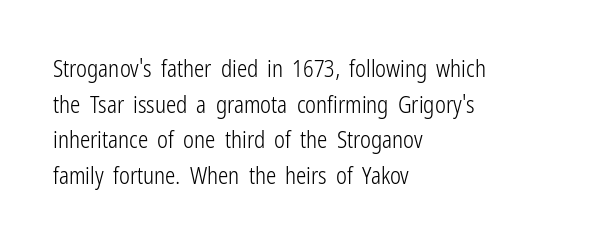
The image shows 23 px text type, upright; set left-aligned, normal line spacing (1.55x), normal letter spacing, not underlined.
